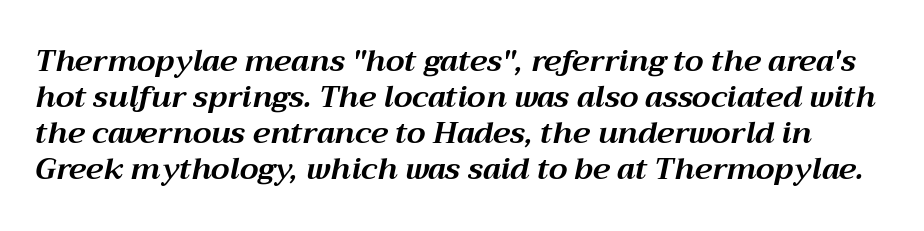
Q: Is the text bold? A: Yes.
Q: Is the text italic (slanted)? A: Yes, it leans right by about 12 degrees.
Q: Is the text underlined? A: No.
Q: Is the spacing between letters normal or unusually wide? A: Normal.
Q: Width (condensed, normal, or wide)? A: Normal.
Q: Stroke contrast? A: Medium.
Q: x-height? A: Medium.
Q: Monospaced? A: No.
